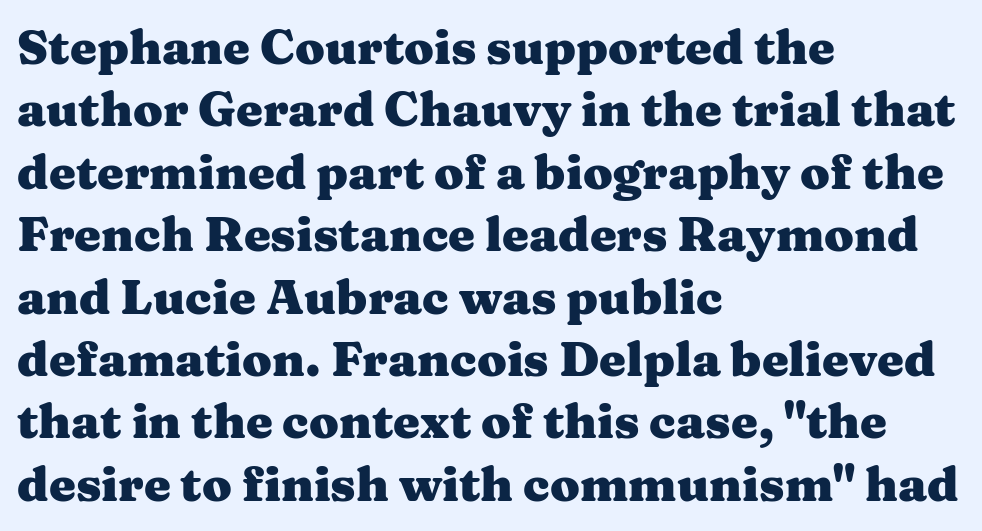
The image shows 48 px heavy, wide serif type, upright; set left-aligned, normal line spacing (1.3x), normal letter spacing, not underlined; medium stroke contrast and a medium x-height.
